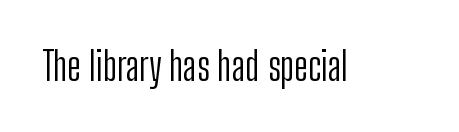
{"serif": "no", "italic": "no", "bold": "no", "weight": "light", "width": "condensed", "stroke_contrast": "low", "x_height": "medium", "monospaced": "no", "underline": "no", "letter_spacing": "normal", "letter_spacing_em": 0.0, "glyph_px": 39}
